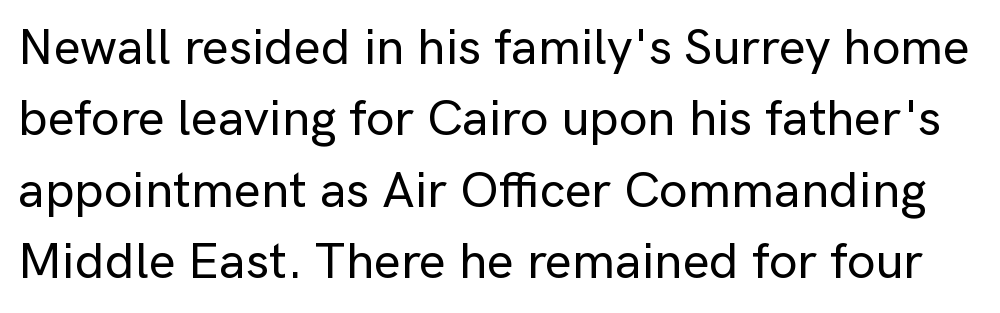
Q: Is the text italic (slanted)? A: No, it is upright.
Q: Is the typeface a serif or a sans-serif typeface? A: Sans-serif.
Q: Is the text underlined? A: No.
Q: Is the spacing between letters normal or unusually wide? A: Normal.
Q: Is the spacing between lines tight, normal or loose? A: Normal.
Q: Width (condensed, normal, or wide)? A: Normal.
Q: Stroke contrast? A: Low.
Q: x-height? A: Medium.
Q: Monospaced? A: No.
